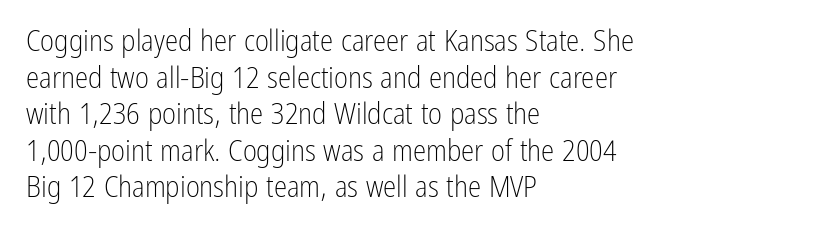
Q: Is the text bold? A: No.
Q: Is the text italic (slanted)? A: No, it is upright.
Q: Is the typeface a serif or a sans-serif typeface? A: Sans-serif.
Q: Is the text underlined? A: No.
Q: How is the paragraph aligned? A: Left-aligned.
Q: Is the spacing between letters normal or unusually wide? A: Normal.
Q: Width (condensed, normal, or wide)? A: Condensed.
Q: Stroke contrast? A: Low.
Q: x-height? A: Medium.
Q: Monospaced? A: No.
